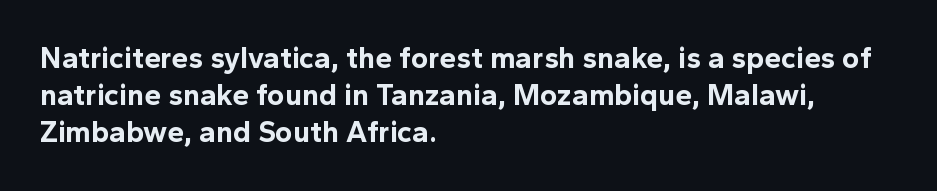
{"serif": "no", "italic": "no", "bold": "yes", "weight": "bold", "width": "normal", "x_height": "medium", "monospaced": "no", "underline": "no", "align": "left", "line_spacing_ratio": 1.24, "letter_spacing": "normal", "letter_spacing_em": 0.0, "glyph_px": 30}
